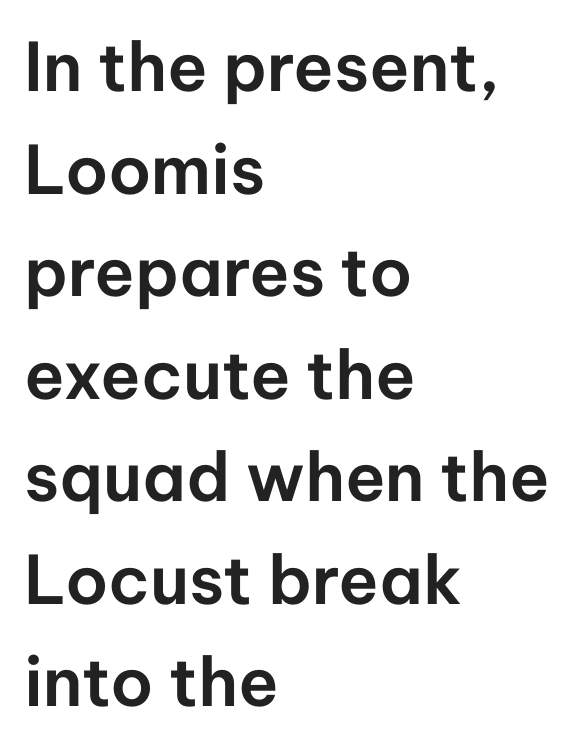
The font's upright variant was chosen for this text. Typographically, this falls in the sans-serif category. The letters sit at their default tracking, neither squeezed nor spread. Honestly, the row spacing looks completely unremarkable. Line beginnings align vertically; line endings do not. The passage shown is typed in a proportional face where columns would drift.
